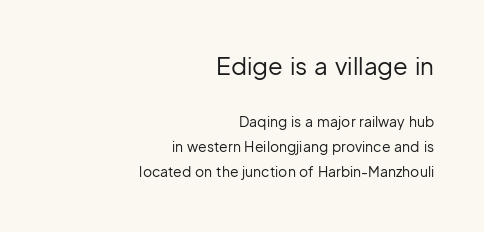
{"italic": "no", "bold": "no", "underline": "no", "align": "right", "line_spacing_ratio": 1.79, "letter_spacing": "normal", "letter_spacing_em": 0.0, "larger_block": "first", "size_ratio": 1.71, "glyph_px": 24}
